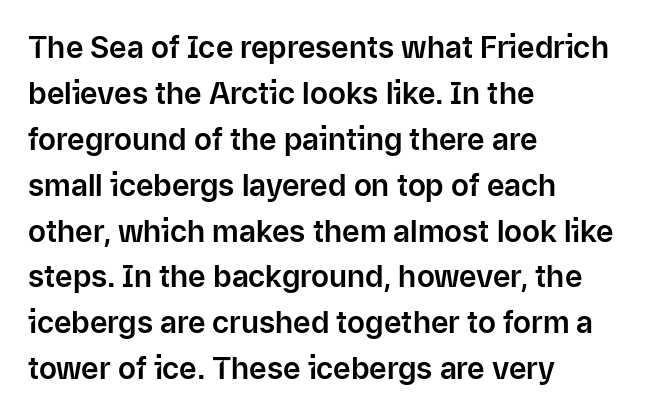
{"serif": "no", "italic": "no", "width": "normal", "stroke_contrast": "low", "x_height": "medium", "monospaced": "no", "underline": "no", "align": "left", "line_spacing": "normal", "line_spacing_ratio": 1.53, "letter_spacing": "normal", "letter_spacing_em": 0.0, "glyph_px": 30}
